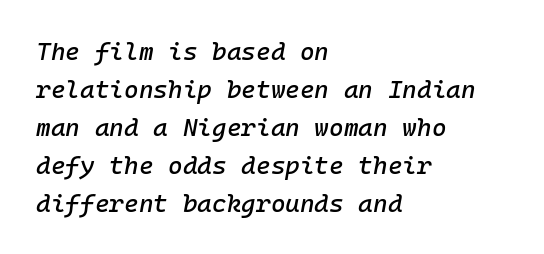
Q: Is the text italic (slanted)? A: Yes, it leans right by about 10 degrees.
Q: Is the text underlined? A: No.
Q: How is the paragraph aligned? A: Left-aligned.
Q: Is the spacing between letters normal or unusually wide? A: Normal.
Q: Is the spacing between lines tight, normal or loose? A: Normal.
